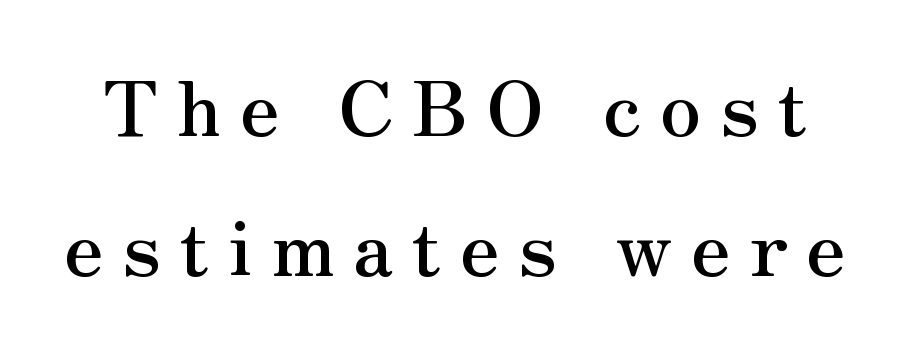
{"serif": "yes", "italic": "no", "width": "normal", "stroke_contrast": "medium", "x_height": "small", "monospaced": "no", "underline": "no", "line_spacing_ratio": 1.82, "letter_spacing": "wide", "letter_spacing_em": 0.24, "glyph_px": 77}
